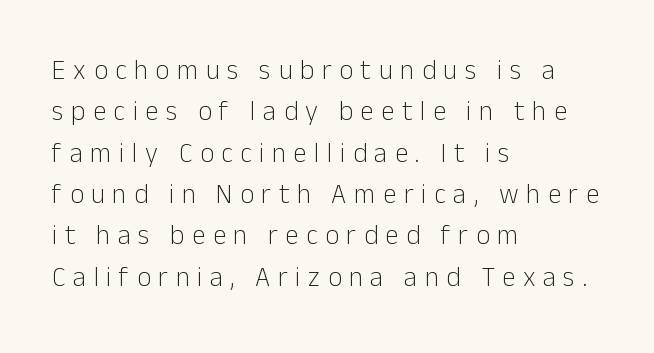
The image shows 27 px text type, upright; set left-aligned, normal line spacing (1.53x), unusually wide letter spacing (+0.28 em), not underlined.
